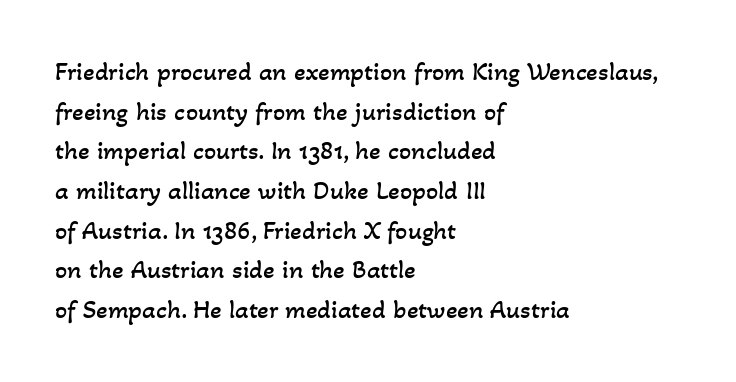
Summary of weight: not heavy and not bold. Quick note: underline off. These lines keep a tight, regular rhythm from letter to letter. Alignment: flush left.
